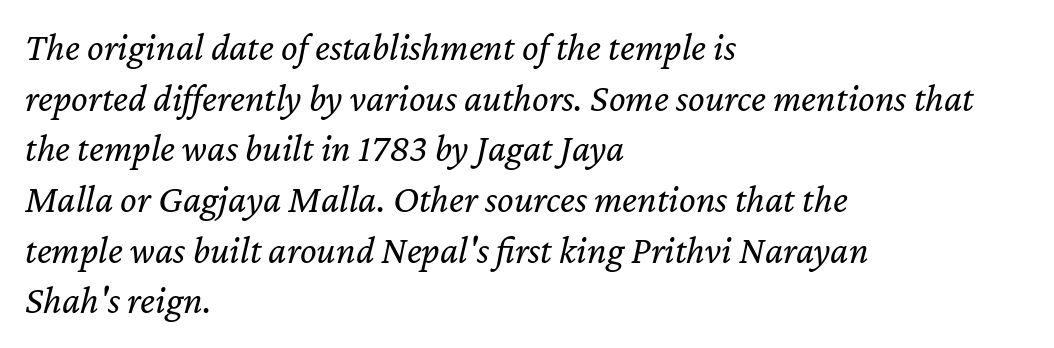
The image shows 39 px regular-weight type, italic (leaning right); set left-aligned, normal line spacing (1.3x), normal letter spacing, not underlined; low stroke contrast and a medium x-height.
